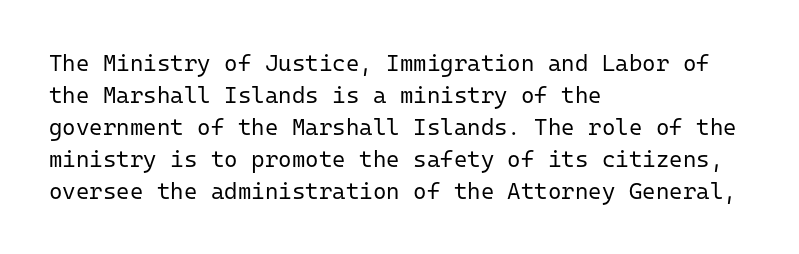
{"italic": "no", "bold": "no", "underline": "no", "align": "left", "line_spacing": "normal", "line_spacing_ratio": 1.39, "letter_spacing": "normal", "letter_spacing_em": 0.0, "glyph_px": 23}
